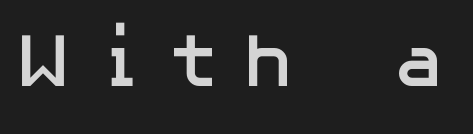
{"serif": "no", "italic": "no", "bold": "yes", "weight": "semibold", "width": "normal", "stroke_contrast": "low", "x_height": "medium", "underline": "no", "letter_spacing": "wide", "letter_spacing_em": 0.32, "glyph_px": 76}
